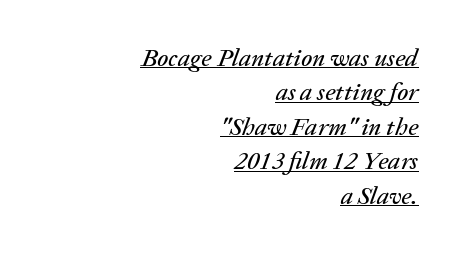
The image shows 25 px text type, italic (leaning right); set right-aligned, normal line spacing (1.38x), normal letter spacing, underlined.
